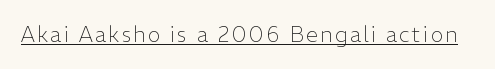
{"italic": "no", "bold": "no", "underline": "yes", "glyph_px": 21}
